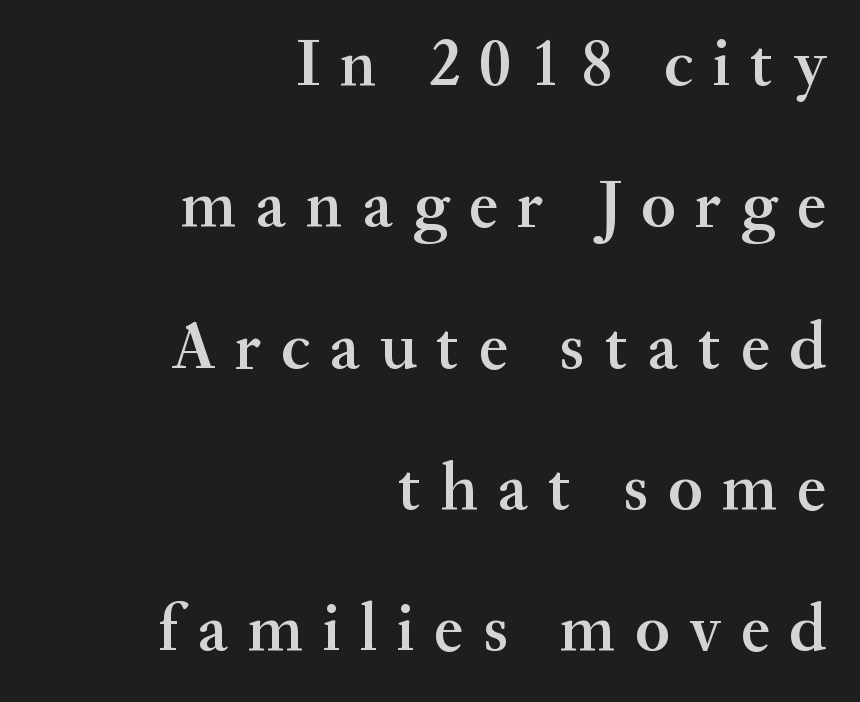
Q: Is the text bold? A: Semi-bold.
Q: Is the text italic (slanted)? A: No, it is upright.
Q: Is the typeface a serif or a sans-serif typeface? A: Serif.
Q: Is the text underlined? A: No.
Q: How is the paragraph aligned? A: Right-aligned.
Q: Is the spacing between letters normal or unusually wide? A: Unusually wide.
Q: Is the spacing between lines tight, normal or loose? A: Loose.
Q: Width (condensed, normal, or wide)? A: Normal.
Q: Stroke contrast? A: Medium.
Q: x-height? A: Small.
Q: Monospaced? A: No.
